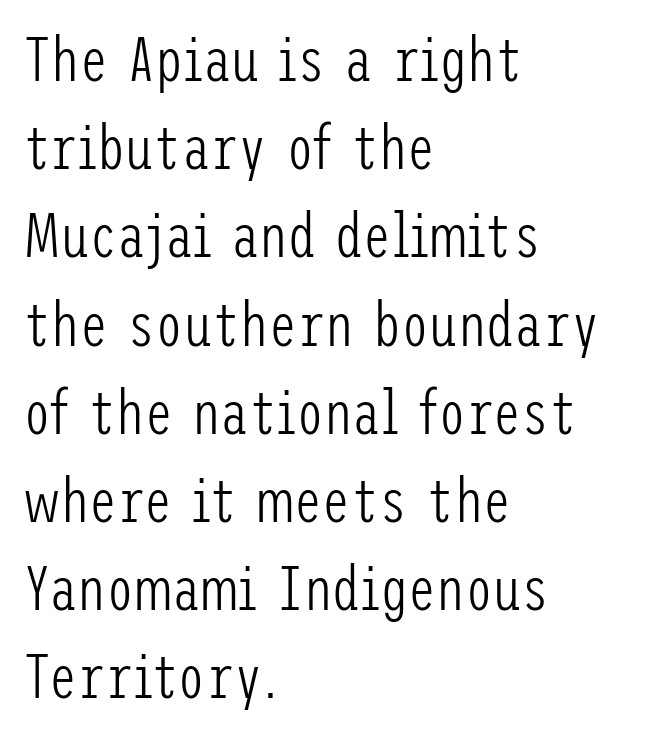
{"serif": "no", "italic": "no", "bold": "no", "weight": "light", "width": "condensed", "stroke_contrast": "low", "x_height": "medium", "underline": "no", "align": "left", "line_spacing": "normal", "line_spacing_ratio": 1.4, "letter_spacing": "normal", "letter_spacing_em": 0.0, "glyph_px": 63}
